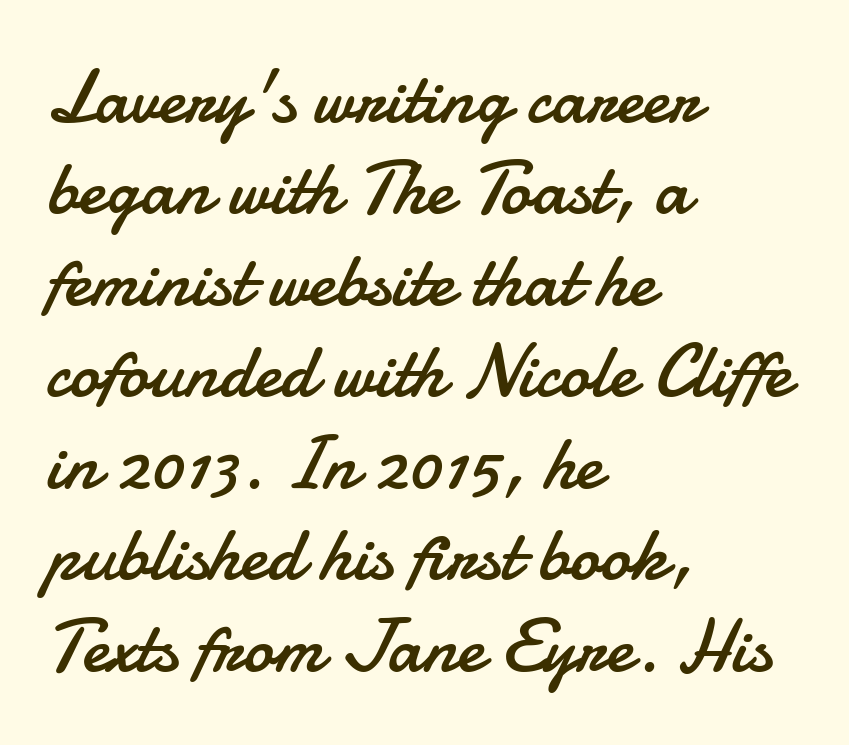
{"serif": "no", "bold": "no", "weight": "regular", "width": "normal", "stroke_contrast": "low", "x_height": "small", "monospaced": "no", "underline": "no", "align": "left", "line_spacing_ratio": 1.22, "letter_spacing": "normal", "letter_spacing_em": 0.0, "glyph_px": 75}
